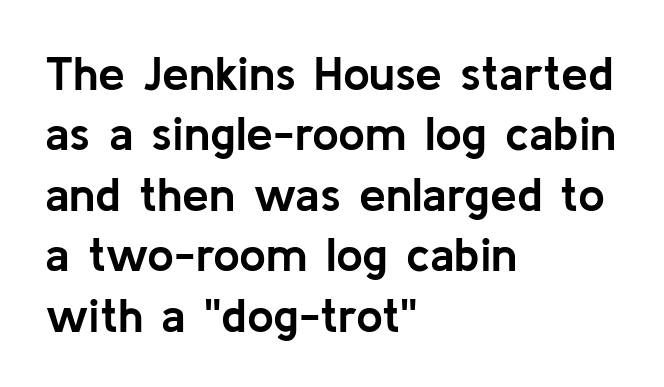
The type family on display is of the sans-serif kind. You could call the tracking neutral — neither tight nor loose. Clear beneath every line of the passage. Designer's note — italics off, roman on. The sample has been set heavy, in full bold. The ragged edge is on the right, which tells us the setting is flush left.
